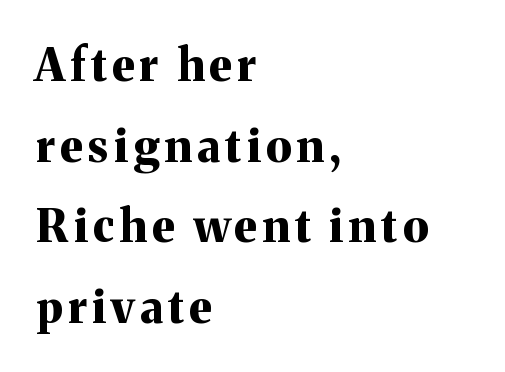
Ascenders rise straight up at ninety degrees. Each line starts at the same left margin while the right side varies. Serif or sans? Serif — the stroke terminals have little feet. Think of a printed novel: that variable character pitch is what you see here.
